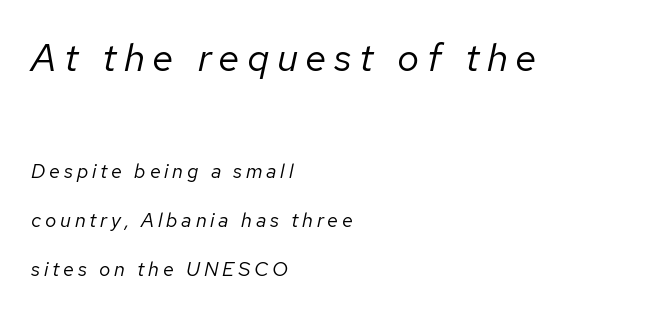
The image shows 39 px regular-weight type, italic (leaning right); set left-aligned, loose line spacing (2.44x), not underlined; the first (top) block is 1.95x larger; low stroke contrast and a medium x-height.
